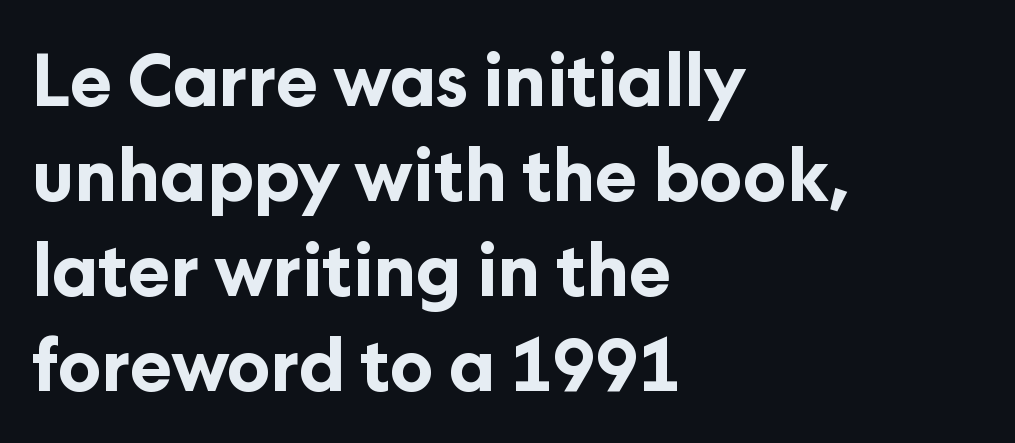
{"serif": "no", "italic": "no", "bold": "yes", "weight": "bold", "width": "normal", "stroke_contrast": "low", "x_height": "medium", "monospaced": "no", "underline": "no", "align": "left", "line_spacing": "normal", "line_spacing_ratio": 1.34, "letter_spacing": "normal", "letter_spacing_em": 0.0, "glyph_px": 71}
